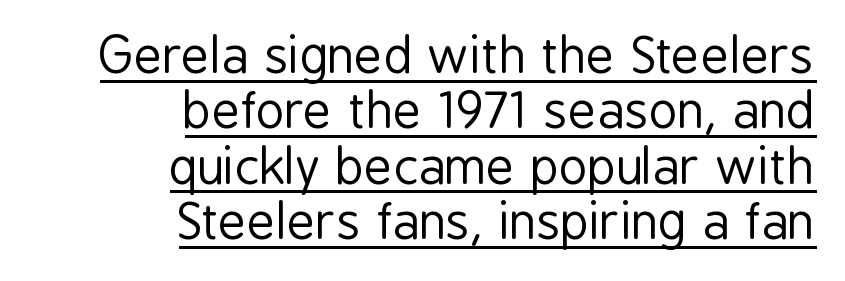
{"serif": "no", "italic": "no", "bold": "no", "weight": "regular", "width": "condensed", "stroke_contrast": "low", "x_height": "medium", "monospaced": "no", "underline": "yes", "align": "right", "line_spacing": "tight", "line_spacing_ratio": 1.13, "letter_spacing": "normal", "letter_spacing_em": 0.0, "glyph_px": 49}
